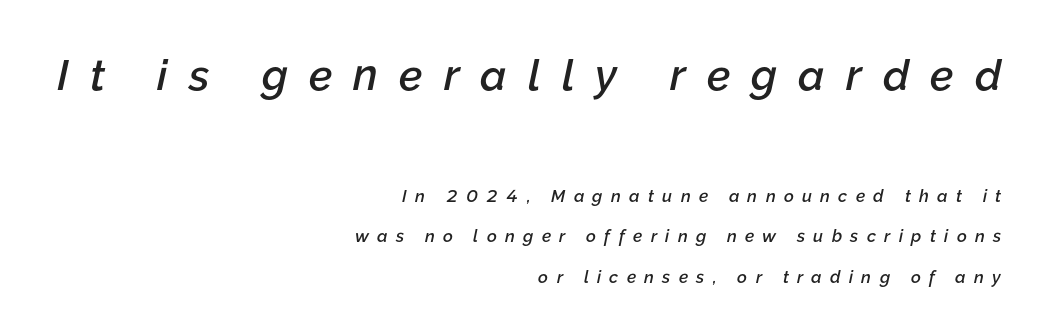
Strokes here are thickened, but only to semibold level. A flush-right, rag-left setting is used for this passage. Is this a fixed-width face? No — the glyphs have proportional, varying widths. Lines of text with bare space underneath. Tracking value appears strongly positive — letters spread wide.
